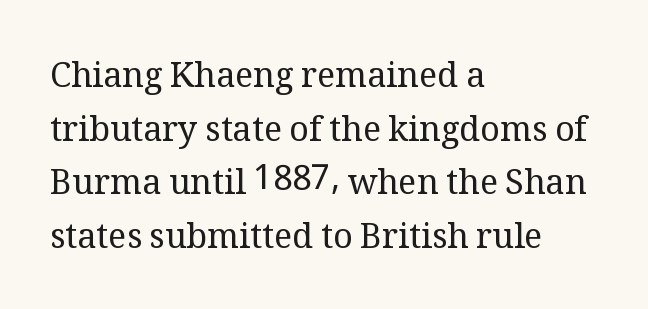
The image shows 34 px regular-weight serif type, upright; set left-aligned, normal line spacing (1.58x), normal letter spacing, not underlined; medium stroke contrast and a medium x-height.
